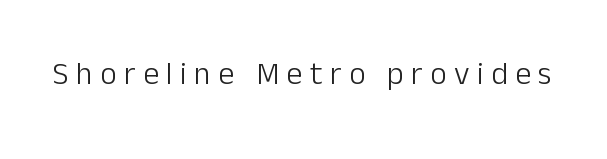
The image shows 32 px light sans-serif type, upright; set unusually wide letter spacing (+0.23 em), not underlined; low stroke contrast and a medium x-height.
